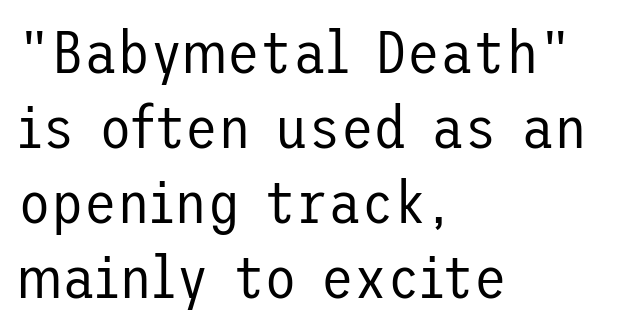
Q: Is the text bold? A: No.
Q: Is the text italic (slanted)? A: No, it is upright.
Q: Is the typeface a serif or a sans-serif typeface? A: Sans-serif.
Q: Is the text underlined? A: No.
Q: How is the paragraph aligned? A: Left-aligned.
Q: Is the spacing between letters normal or unusually wide? A: Normal.
Q: Is the spacing between lines tight, normal or loose? A: Normal.
Q: Width (condensed, normal, or wide)? A: Normal.
Q: Stroke contrast? A: Low.
Q: x-height? A: Medium.
